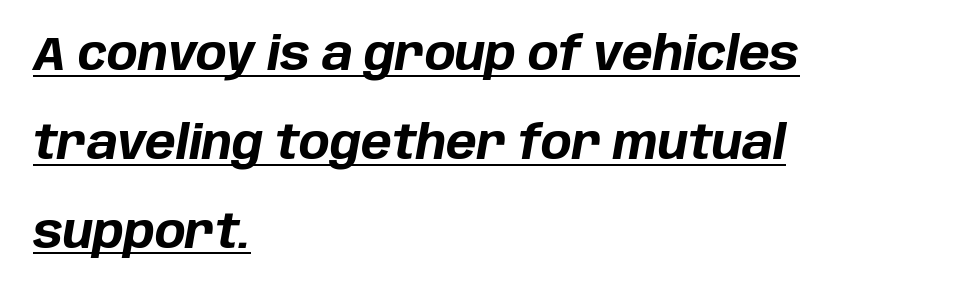
The passage shown is typed in a proportional face where columns would drift. Every word sits above its own underline. Casual observation: everything's shoved over to the left. What stands out about the letter spacing? Nothing — it is the standard amount.
